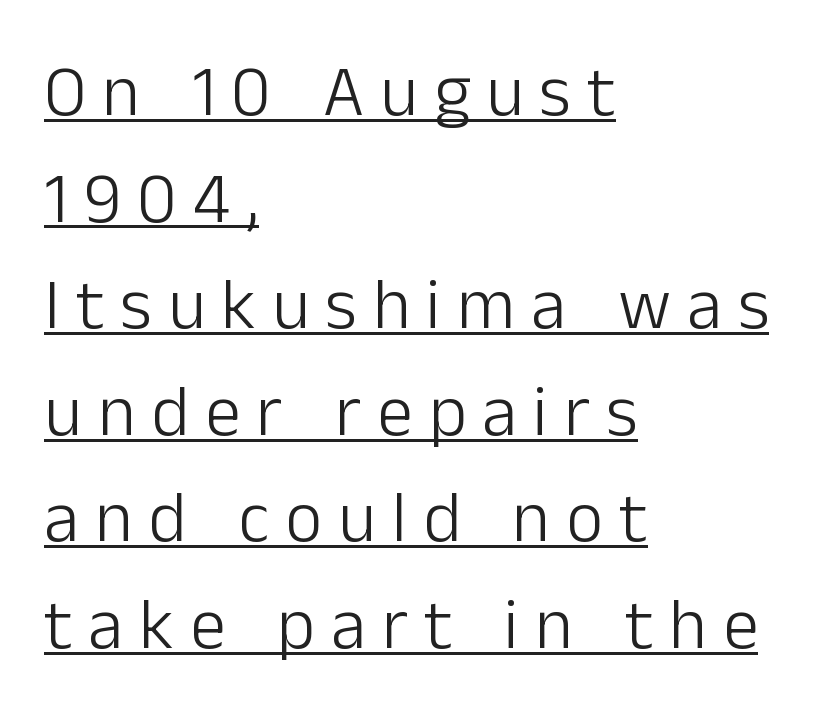
Q: Is the text bold? A: No.
Q: Is the text italic (slanted)? A: No, it is upright.
Q: Is the typeface a serif or a sans-serif typeface? A: Sans-serif.
Q: Is the text underlined? A: Yes.
Q: How is the paragraph aligned? A: Left-aligned.
Q: Is the spacing between letters normal or unusually wide? A: Unusually wide.
Q: Is the spacing between lines tight, normal or loose? A: Normal.
Q: Width (condensed, normal, or wide)? A: Normal.
Q: Stroke contrast? A: Low.
Q: x-height? A: Medium.
Q: Monospaced? A: No.
